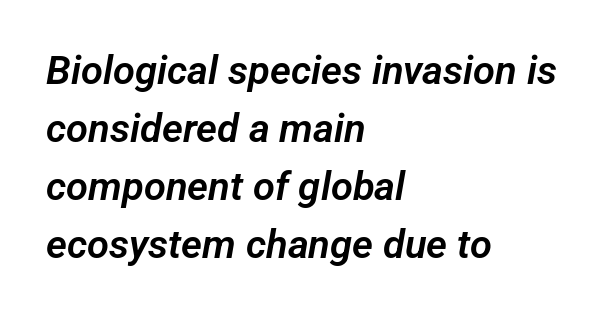
The image shows 40 px sans-serif type; set left-aligned, normal line spacing (1.45x), normal letter spacing, not underlined; low stroke contrast and a medium x-height.
